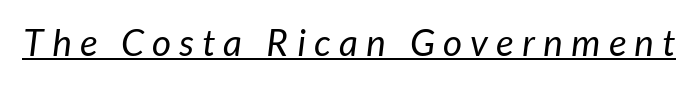
Q: Is the text bold? A: No.
Q: Is the typeface a serif or a sans-serif typeface? A: Sans-serif.
Q: Is the text underlined? A: Yes.
Q: Is the spacing between letters normal or unusually wide? A: Unusually wide.
Q: Width (condensed, normal, or wide)? A: Normal.
Q: Stroke contrast? A: Low.
Q: x-height? A: Medium.
Q: Monospaced? A: No.
